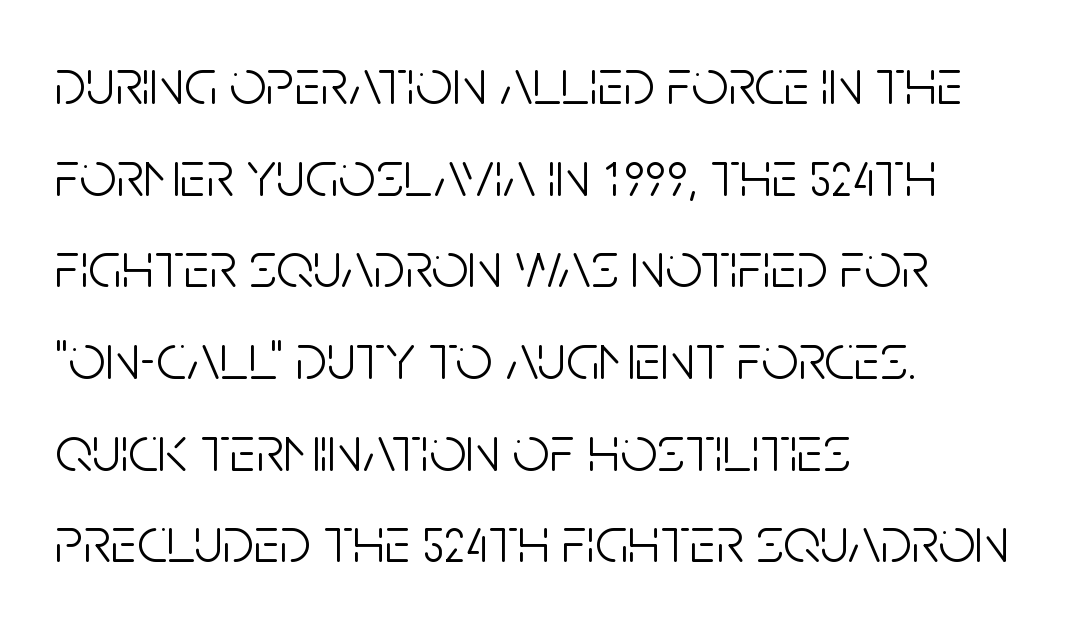
The image shows 65 px light, condensed sans-serif type, upright; set left-aligned, normal line spacing (1.41x), normal letter spacing, not underlined; low stroke contrast and a large x-height.
